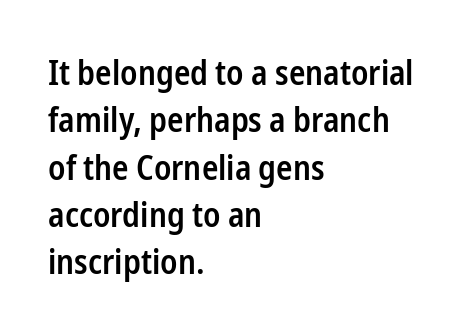
The image shows 34 px semibold, condensed sans-serif type, upright; set left-aligned, normal line spacing (1.39x), normal letter spacing, not underlined; low stroke contrast and a medium x-height.
